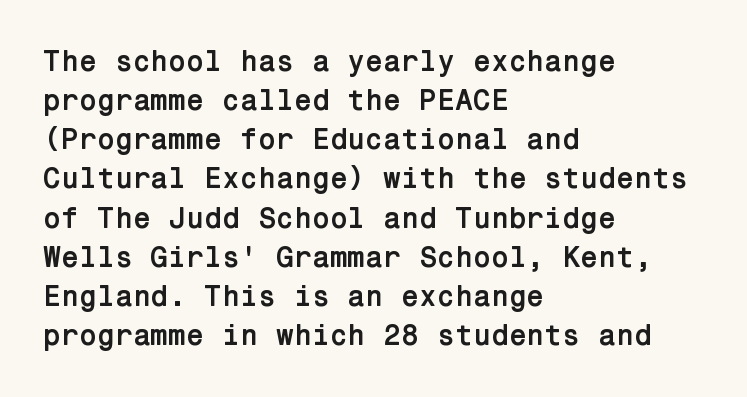
{"serif": "no", "italic": "no", "bold": "yes", "weight": "semibold", "width": "normal", "stroke_contrast": "low", "x_height": "medium", "underline": "no", "align": "left", "line_spacing": "normal", "line_spacing_ratio": 1.35, "letter_spacing": "normal", "letter_spacing_em": 0.0, "glyph_px": 29}
